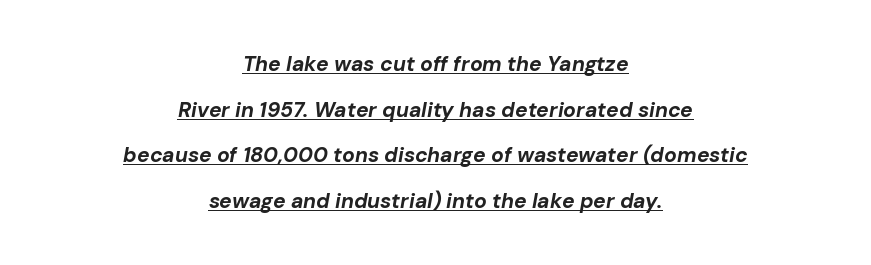
{"italic": "yes", "lean": "right", "slant_degrees": 10, "bold": "yes", "underline": "yes", "align": "center", "line_spacing": "loose", "line_spacing_ratio": 2.17, "letter_spacing": "normal", "letter_spacing_em": 0.0, "glyph_px": 21}
